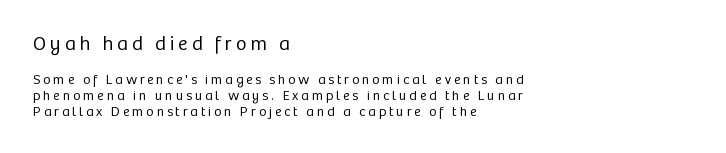
The image shows 20 px text type, upright; set left-aligned, tight line spacing (1.14x), unusually wide letter spacing (+0.2 em), not underlined; the first (top) block is 1.43x larger.
